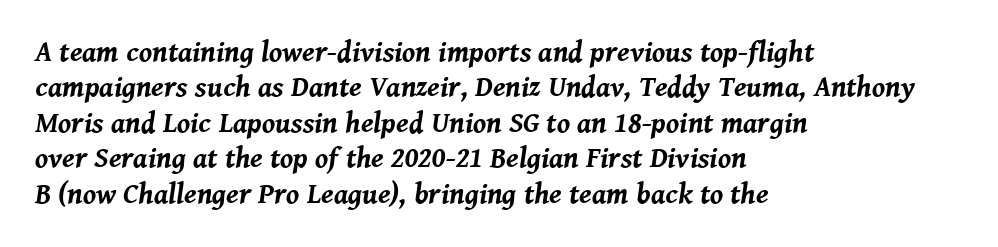
This rendering uses left alignment, leaving the right contour irregular. Lines of text with bare space underneath. Compared with an ordinary text face, these strokes are far heavier — a full bold. Each word holds together tightly as a unit, with standard inter-letter gaps. Slanted lettering throughout.
